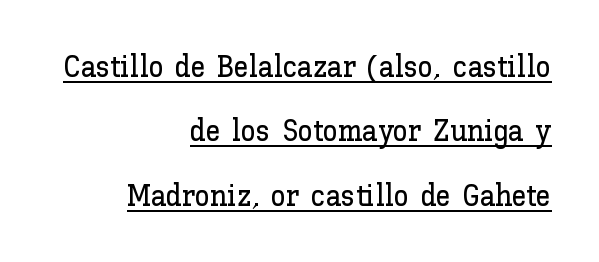
The image shows 30 px text type, upright; set right-aligned, loose line spacing (2.15x), normal letter spacing, underlined; low stroke contrast and a medium x-height.
